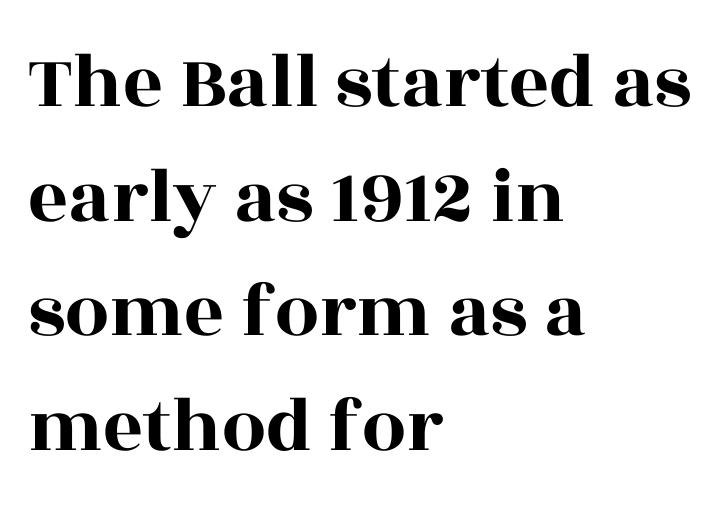
{"serif": "yes", "italic": "no", "width": "wide", "x_height": "large", "monospaced": "no", "underline": "no", "align": "left", "line_spacing": "normal", "line_spacing_ratio": 1.47, "letter_spacing": "normal", "letter_spacing_em": 0.0, "glyph_px": 78}
